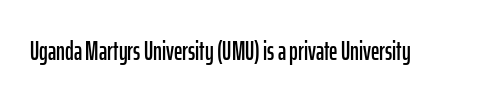
Is there any slant? The stems are plumb. Descenders are the only things crossing below the line. The line texture is even and compact thanks to regular tracking.
